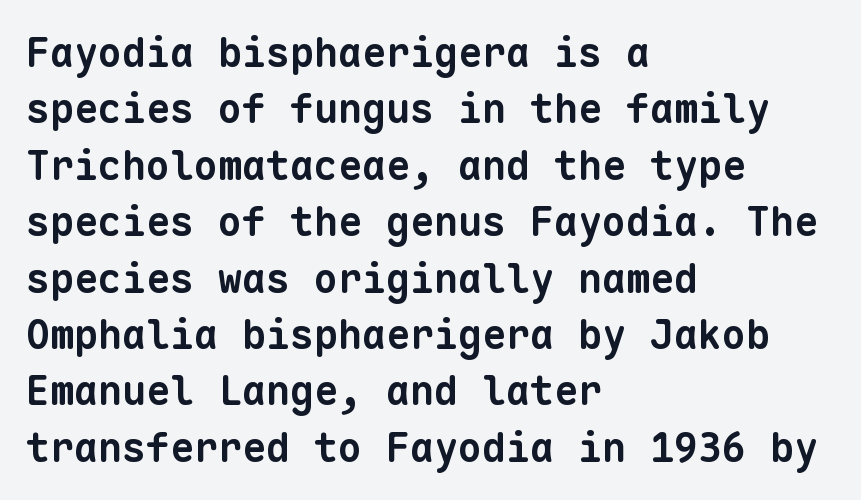
Q: Is the text bold? A: Yes.
Q: Is the typeface a serif or a sans-serif typeface? A: Sans-serif.
Q: Is the text underlined? A: No.
Q: How is the paragraph aligned? A: Left-aligned.
Q: Is the spacing between letters normal or unusually wide? A: Normal.
Q: Is the spacing between lines tight, normal or loose? A: Normal.
Q: Width (condensed, normal, or wide)? A: Normal.
Q: Stroke contrast? A: Low.
Q: x-height? A: Medium.
Q: Monospaced? A: Yes.
